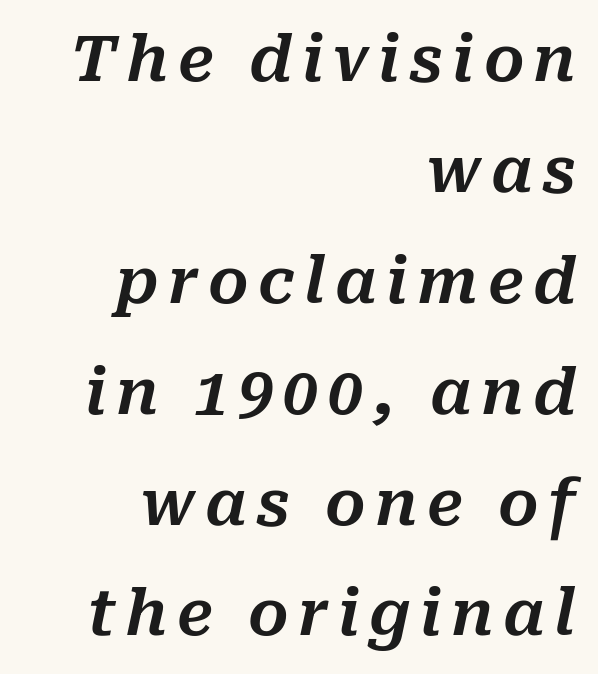
The image shows 63 px text type, italic (leaning right); set right-aligned, line spacing 1.76x, not underlined; medium stroke contrast and a medium x-height.
